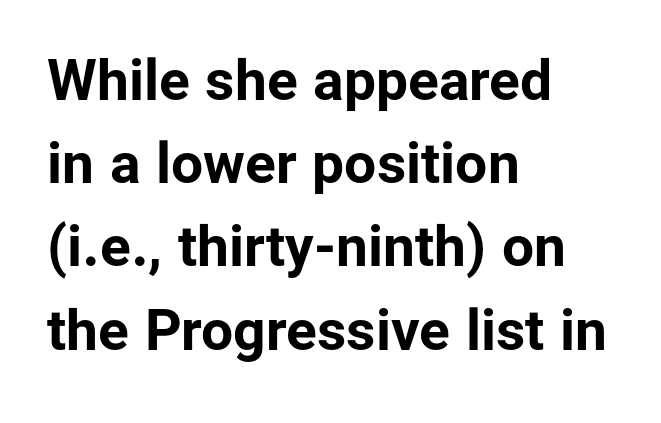
The image shows 57 px bold sans-serif type, upright; set left-aligned, normal line spacing (1.46x), normal letter spacing, not underlined; low stroke contrast and a medium x-height.
